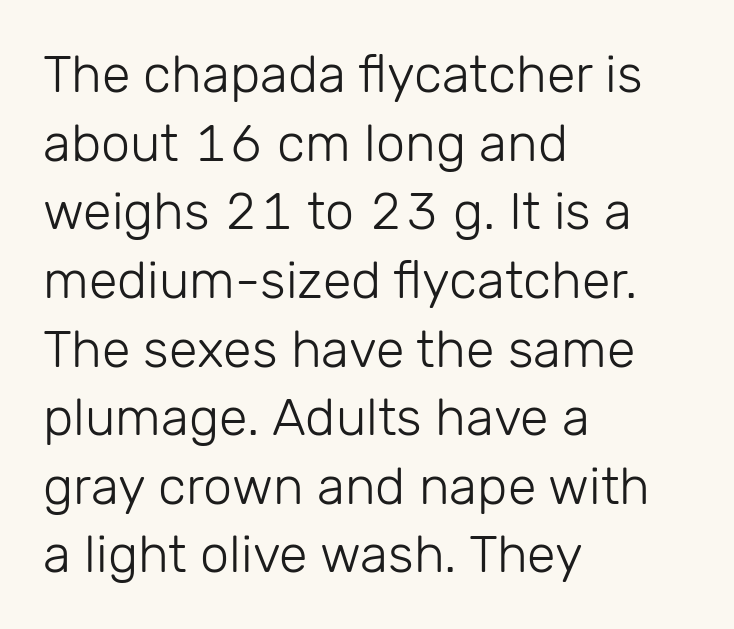
Q: Is the text bold? A: No.
Q: Is the text italic (slanted)? A: No, it is upright.
Q: Is the typeface a serif or a sans-serif typeface? A: Sans-serif.
Q: Is the text underlined? A: No.
Q: How is the paragraph aligned? A: Left-aligned.
Q: Is the spacing between letters normal or unusually wide? A: Normal.
Q: Is the spacing between lines tight, normal or loose? A: Normal.
Q: Width (condensed, normal, or wide)? A: Normal.
Q: Stroke contrast? A: Low.
Q: x-height? A: Medium.
Q: Monospaced? A: No.
